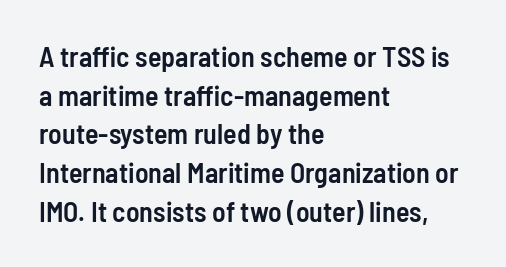
Q: Is the text bold? A: Semi-bold.
Q: Is the text italic (slanted)? A: No, it is upright.
Q: Is the typeface a serif or a sans-serif typeface? A: Sans-serif.
Q: Is the text underlined? A: No.
Q: How is the paragraph aligned? A: Left-aligned.
Q: Is the spacing between letters normal or unusually wide? A: Normal.
Q: Is the spacing between lines tight, normal or loose? A: Normal.
Q: Width (condensed, normal, or wide)? A: Condensed.
Q: Stroke contrast? A: Low.
Q: x-height? A: Medium.
Q: Monospaced? A: No.
